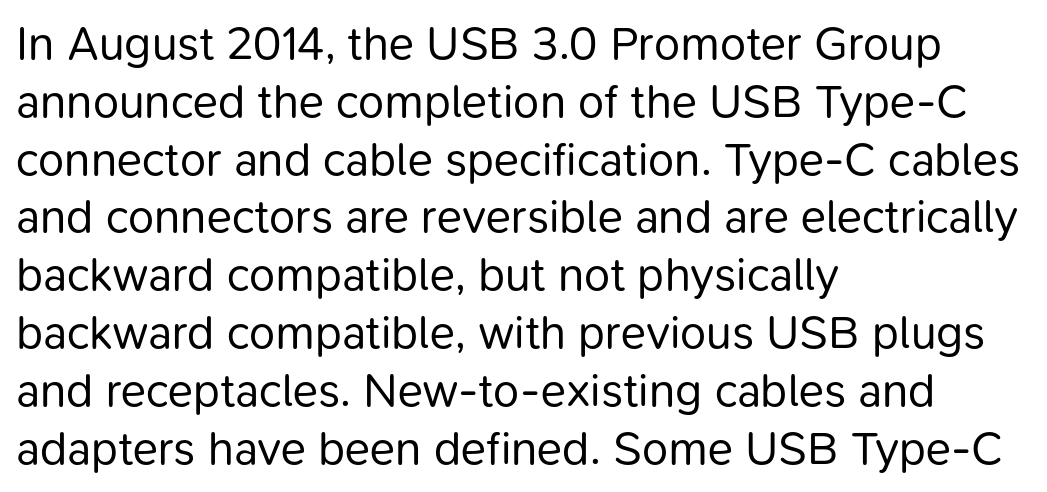
Quick note: underline off. No extra tracking has been applied to these lines. A typesetter would call this proportional, since set widths differ per character. Heaviness? Minimal to ordinary, like unemphasized prose. Notice how the stems are strictly vertical — no italics here.
